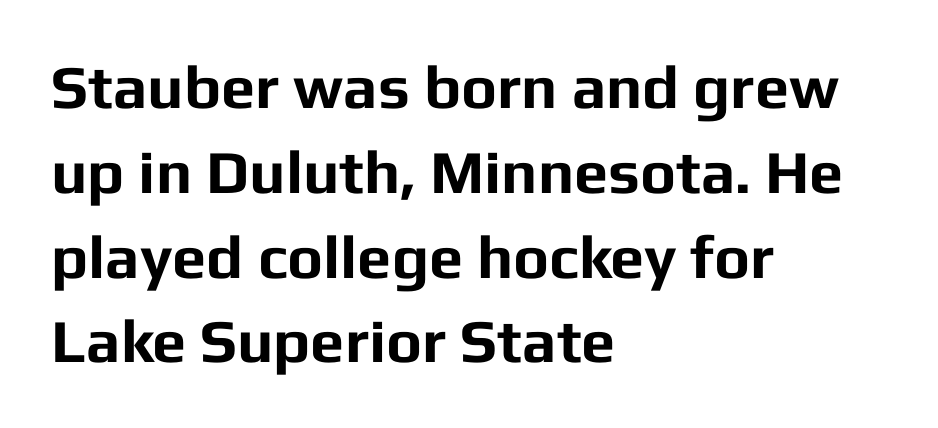
Q: Is the text bold? A: Yes.
Q: Is the text italic (slanted)? A: No, it is upright.
Q: Is the typeface a serif or a sans-serif typeface? A: Sans-serif.
Q: Is the text underlined? A: No.
Q: How is the paragraph aligned? A: Left-aligned.
Q: Is the spacing between letters normal or unusually wide? A: Normal.
Q: Is the spacing between lines tight, normal or loose? A: Normal.
Q: Width (condensed, normal, or wide)? A: Normal.
Q: Stroke contrast? A: Low.
Q: x-height? A: Medium.
Q: Monospaced? A: No.
